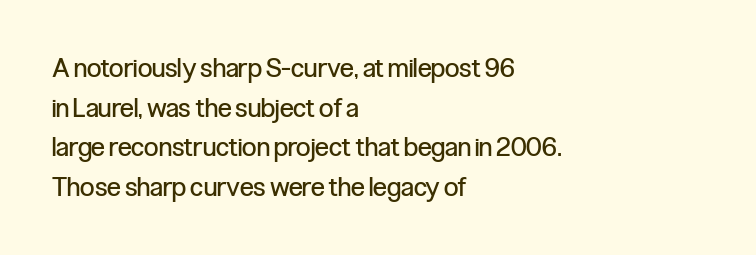
{"italic": "no", "bold": "no", "underline": "no", "align": "left", "line_spacing": "normal", "line_spacing_ratio": 1.52, "letter_spacing": "normal", "letter_spacing_em": 0.0, "glyph_px": 26}
